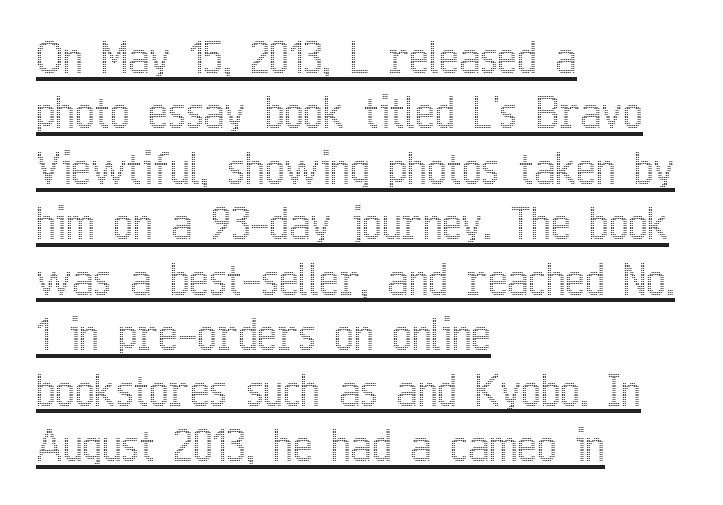
The image shows 42 px condensed type, upright; set left-aligned, normal line spacing (1.32x), normal letter spacing, underlined; a medium x-height.
